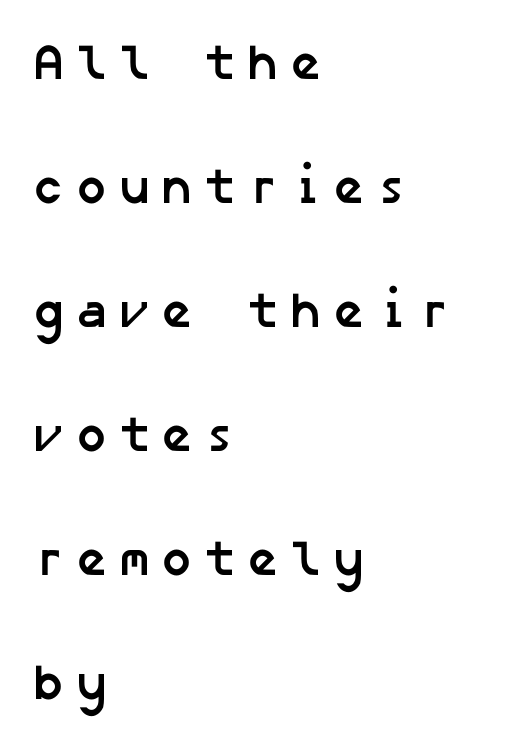
{"serif": "no", "bold": "yes", "weight": "semibold", "width": "normal", "stroke_contrast": "low", "x_height": "medium", "underline": "no", "align": "left", "line_spacing": "loose", "line_spacing_ratio": 2.48, "glyph_px": 50}
